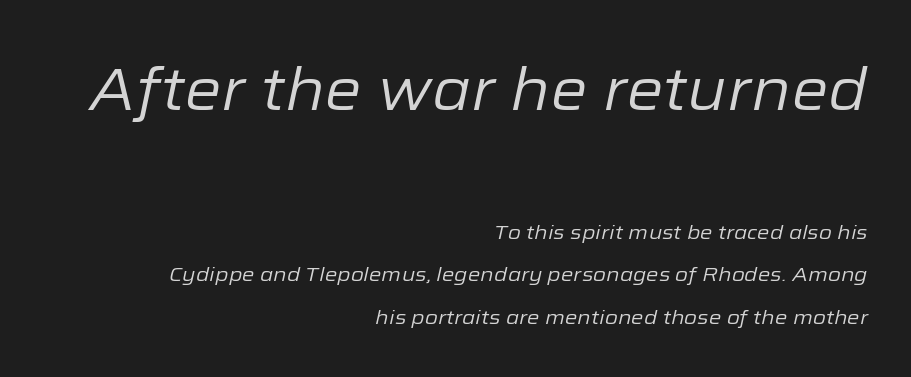
The characters are drawn with everyday or finer stroke widths. Students, observe: this is what heavily led, spacious text looks like. Emphasis-style slanted type is in use. Nobody drew a line under any word here.
